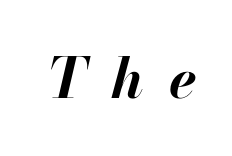
Q: Is the text bold? A: Yes.
Q: Is the text italic (slanted)? A: Yes, it leans right by about 13 degrees.
Q: Is the text underlined? A: No.
Q: Is the spacing between letters normal or unusually wide? A: Unusually wide.
Q: Width (condensed, normal, or wide)? A: Normal.
Q: Stroke contrast? A: High.
Q: x-height? A: Small.
Q: Monospaced? A: No.
